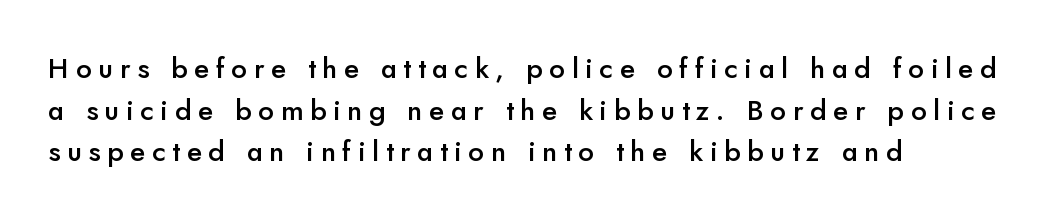
The rendering uses a semibold face; strokes are thickened but not to full bold. The face used here is a sans, in the tradition of grotesques and geometrics. You could not count columns in this text — the font is proportionally spaced. Notice how the passage keeps a crisp vertical edge on the left only. The gap between lines stays unmarked. These lines sit exactly where default settings would place them.
